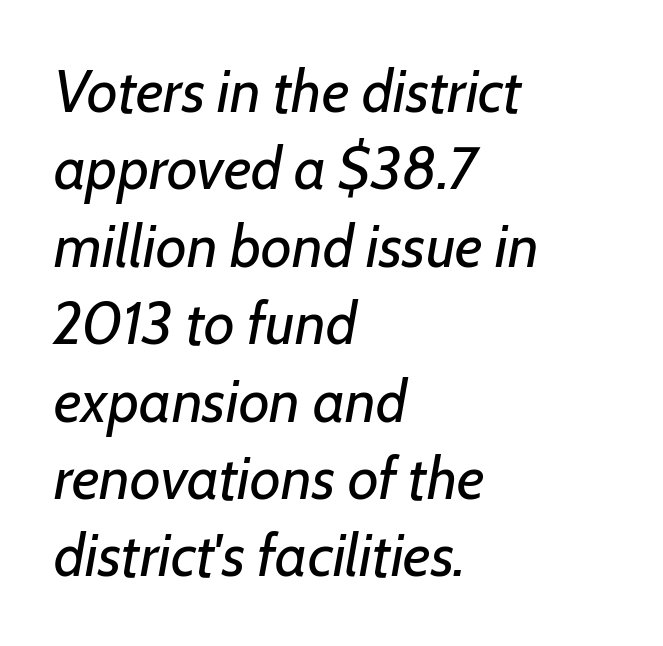
{"italic": "yes", "lean": "right", "slant_degrees": 7, "bold": "no", "weight": "regular", "width": "normal", "stroke_contrast": "low", "x_height": "medium", "monospaced": "no", "underline": "no", "align": "left", "line_spacing": "normal", "line_spacing_ratio": 1.29, "letter_spacing": "normal", "letter_spacing_em": 0.0, "glyph_px": 60}
